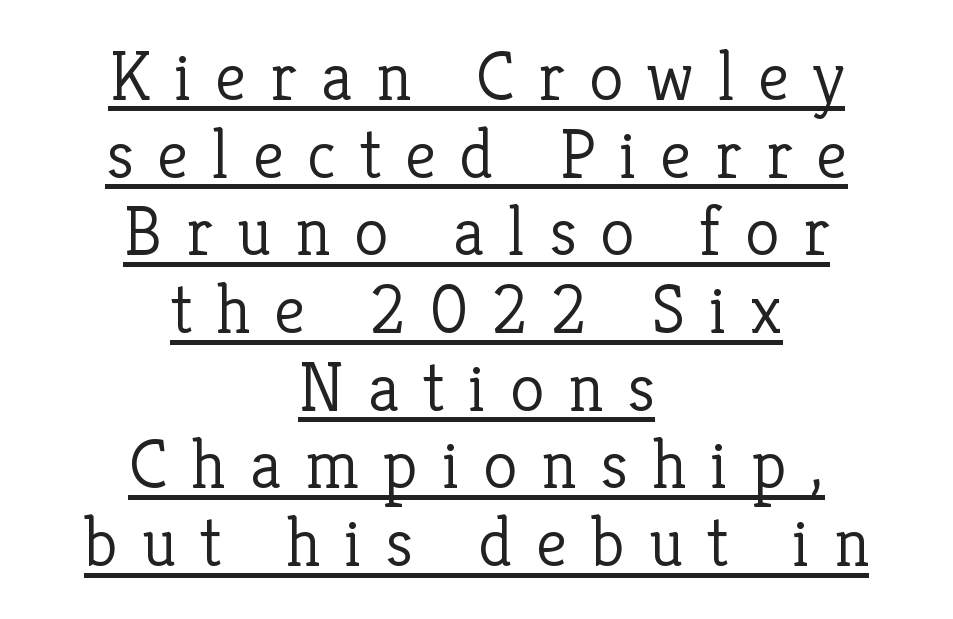
{"serif": "yes", "italic": "no", "bold": "no", "weight": "light", "width": "normal", "stroke_contrast": "low", "x_height": "medium", "monospaced": "no", "underline": "yes", "align": "center", "line_spacing": "tight", "line_spacing_ratio": 1.11, "letter_spacing": "wide", "letter_spacing_em": 0.34, "glyph_px": 70}
